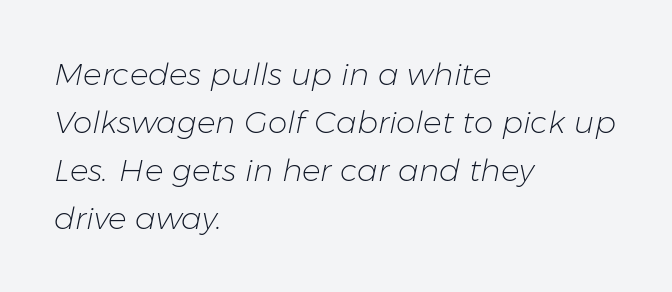
The setting favours the left margin, as ordinary paragraphs usually do. The characters are drawn with everyday or finer stroke widths. Rule under the text: the space is simply empty. Between one letter and the next there's only the usual sliver of space. Think of a printed novel: that variable character pitch is what you see here.
